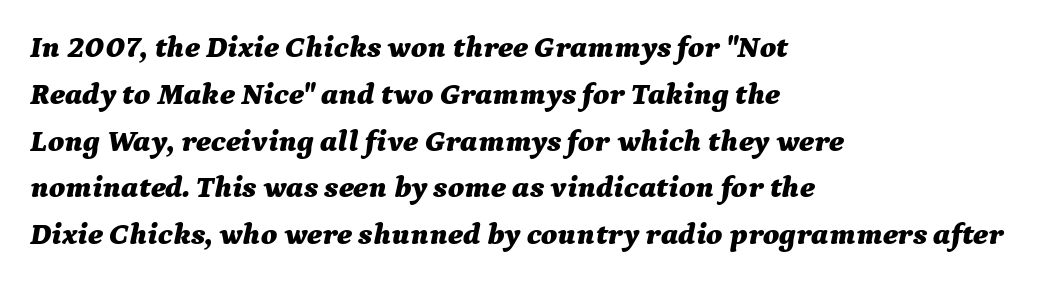
Q: Is the text bold? A: Yes.
Q: Is the text italic (slanted)? A: Yes, it leans right by about 9 degrees.
Q: Is the text underlined? A: No.
Q: How is the paragraph aligned? A: Left-aligned.
Q: Is the spacing between letters normal or unusually wide? A: Normal.
Q: Is the spacing between lines tight, normal or loose? A: Normal.
Q: Width (condensed, normal, or wide)? A: Normal.
Q: Stroke contrast? A: Medium.
Q: x-height? A: Medium.
Q: Monospaced? A: No.
